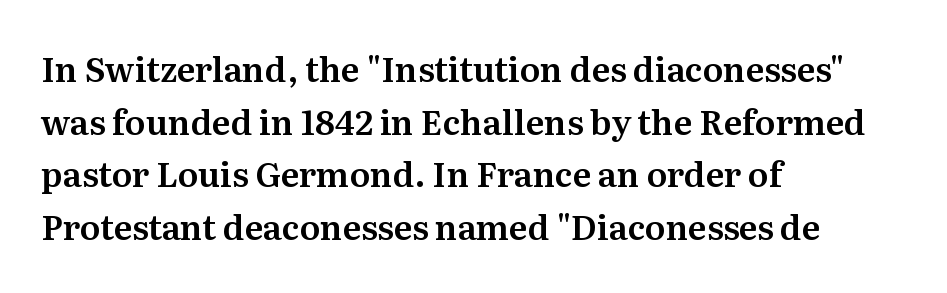
Q: Is the text italic (slanted)? A: No, it is upright.
Q: Is the typeface a serif or a sans-serif typeface? A: Serif.
Q: Is the text underlined? A: No.
Q: How is the paragraph aligned? A: Left-aligned.
Q: Is the spacing between letters normal or unusually wide? A: Normal.
Q: Is the spacing between lines tight, normal or loose? A: Normal.
Q: Width (condensed, normal, or wide)? A: Normal.
Q: Stroke contrast? A: Medium.
Q: x-height? A: Medium.
Q: Monospaced? A: No.
